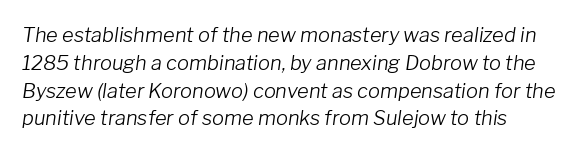
Q: Is the text bold? A: No.
Q: Is the text italic (slanted)? A: Yes, it leans right by about 8 degrees.
Q: Is the text underlined? A: No.
Q: How is the paragraph aligned? A: Left-aligned.
Q: Is the spacing between letters normal or unusually wide? A: Normal.
Q: Is the spacing between lines tight, normal or loose? A: Normal.
